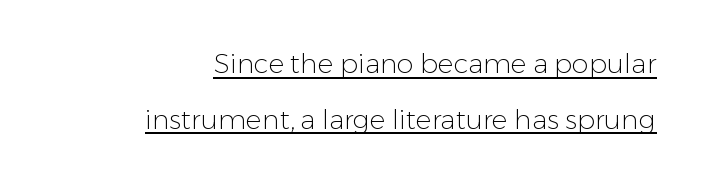
The image shows 27 px text type, upright; set right-aligned, loose line spacing (2.06x), normal letter spacing, underlined.
